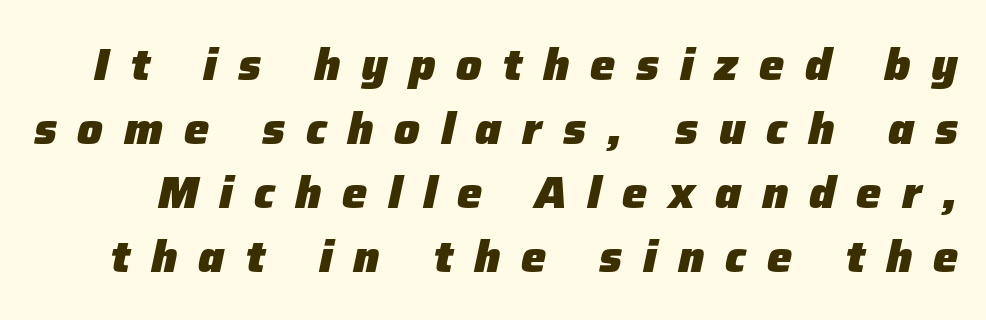
Summary of weight: heavy, a full bold. Compared with ordinary roman type, these characters are visibly tilted. Clear beneath every line of the passage. Do the characters align in a grid? No, the font is proportional. The tracking jumps out immediately: characters are airy and widely separated. The line-height multiplier appears to be the usual default.
